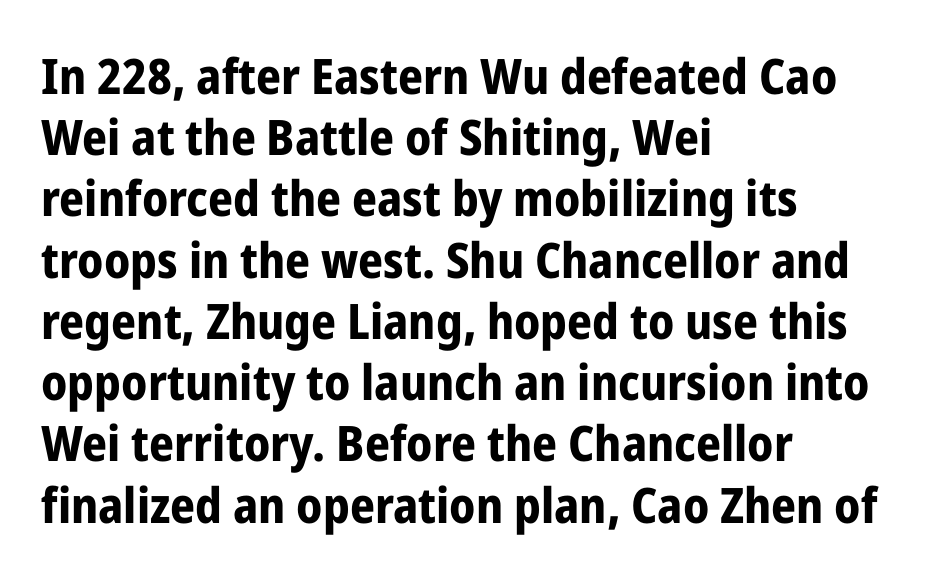
The image shows 49 px bold, condensed sans-serif type, upright; set left-aligned, normal line spacing (1.25x), normal letter spacing, not underlined; low stroke contrast and a medium x-height.
